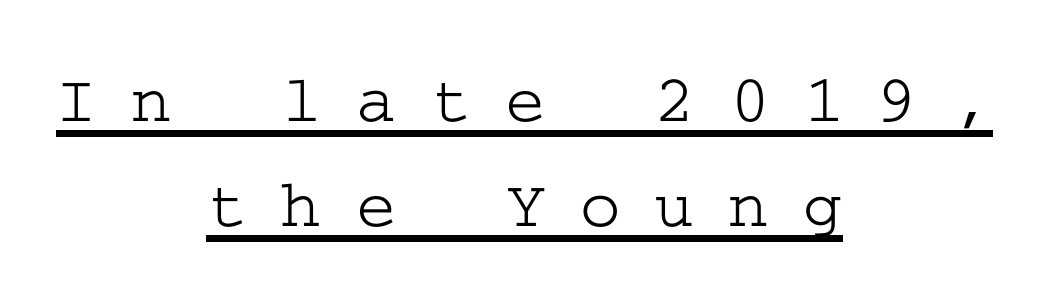
{"serif": "yes", "italic": "no", "width": "wide", "stroke_contrast": "low", "x_height": "medium", "underline": "yes", "align": "center", "line_spacing": "normal", "line_spacing_ratio": 1.52, "letter_spacing": "wide", "letter_spacing_em": 0.49, "glyph_px": 69}
